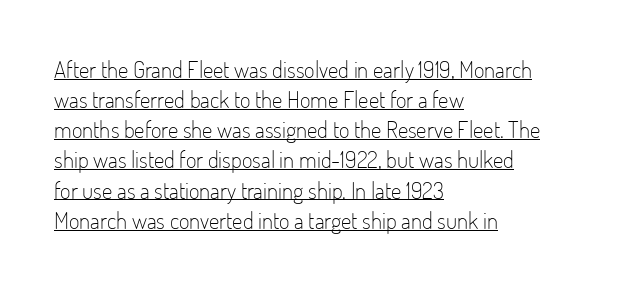
Q: Is the text bold? A: No.
Q: Is the text italic (slanted)? A: No, it is upright.
Q: Is the text underlined? A: Yes.
Q: How is the paragraph aligned? A: Left-aligned.
Q: Is the spacing between letters normal or unusually wide? A: Normal.
Q: Is the spacing between lines tight, normal or loose? A: Normal.
